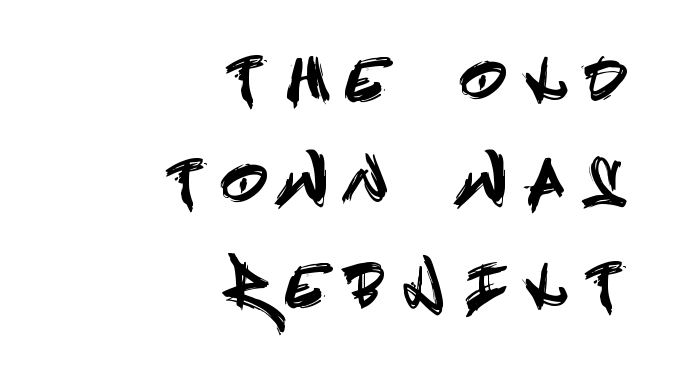
Q: Is the text italic (slanted)? A: Yes.
Q: Is the typeface a serif or a sans-serif typeface? A: Sans-serif.
Q: Is the text underlined? A: No.
Q: How is the paragraph aligned? A: Right-aligned.
Q: Is the spacing between letters normal or unusually wide? A: Unusually wide.
Q: Width (condensed, normal, or wide)? A: Condensed.
Q: x-height? A: Large.
